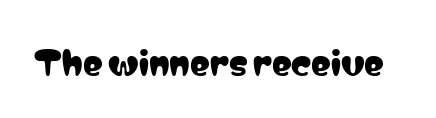
The image shows 33 px condensed sans-serif type, upright; set normal letter spacing, not underlined; low stroke contrast and a medium x-height.
